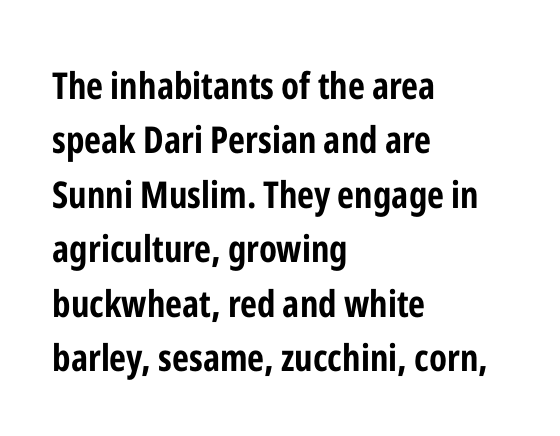
Look at the bottom of the vertical strokes: they stop flat, with no serifs. Just letters on the line, the space beneath them empty. Whoever set this chose a conventional vertical rhythm. You can tell it's not italic because the verticals are truly vertical.
